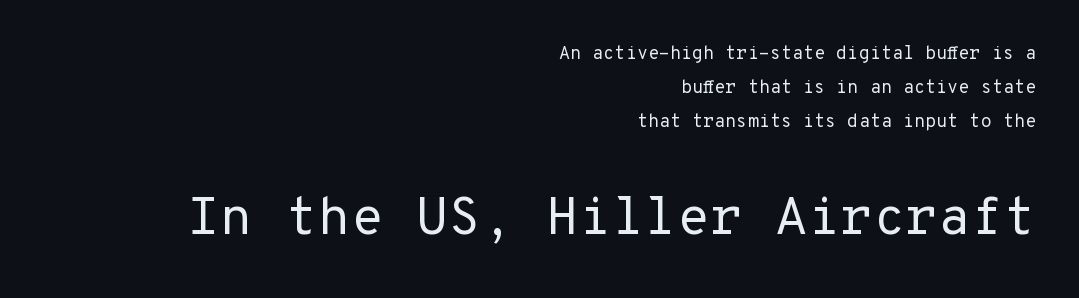
Layout note: lines flush right. The space directly below the letters is spotless. Grotesque or geometric, the face here clearly has no serifs. In terms of posture, this sample is upright. Larger block? The one below; the one above is distinctly smaller.
